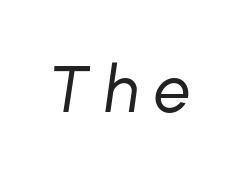
The image shows 65 px regular-weight type, italic (leaning right); set unusually wide letter spacing (+0.23 em), not underlined; low stroke contrast and a medium x-height.
